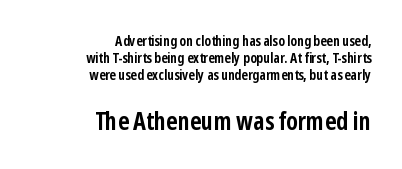
{"italic": "no", "bold": "yes", "underline": "no", "align": "right", "line_spacing_ratio": 1.23, "letter_spacing": "normal", "letter_spacing_em": 0.0, "larger_block": "second", "size_ratio": 1.79, "glyph_px": 25}
